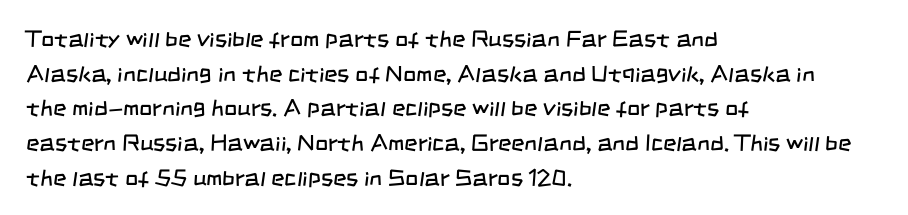
The typesetting does not lean heavy: it is not bold. The foot of each line stays bare and open. Compared with a centered layout, this one pins lines to the left instead. Characters follow at the spacing the type designer built in. Baseline-to-baseline distance is the conventional proportion of letter height.
